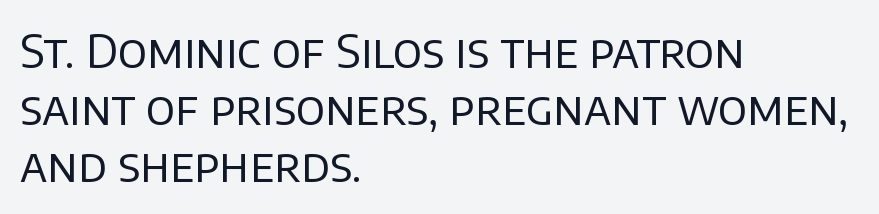
Q: Is the text bold? A: No.
Q: Is the text italic (slanted)? A: No, it is upright.
Q: Is the typeface a serif or a sans-serif typeface? A: Sans-serif.
Q: Is the text underlined? A: No.
Q: How is the paragraph aligned? A: Left-aligned.
Q: Is the spacing between letters normal or unusually wide? A: Normal.
Q: Width (condensed, normal, or wide)? A: Normal.
Q: Stroke contrast? A: Low.
Q: x-height? A: Large.
Q: Monospaced? A: No.
